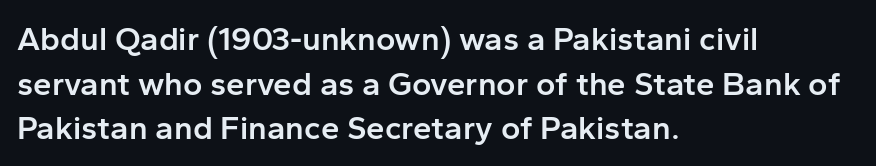
This sample uses plain, unmodified letter spacing. Character widths vary here, with narrow letters taking less room than wide ones. A roman cut, with each character standing at attention. This is the in-between weight designers call semibold or demi. This rendering employs a face without finishing strokes, i.e., a sans-serif.
